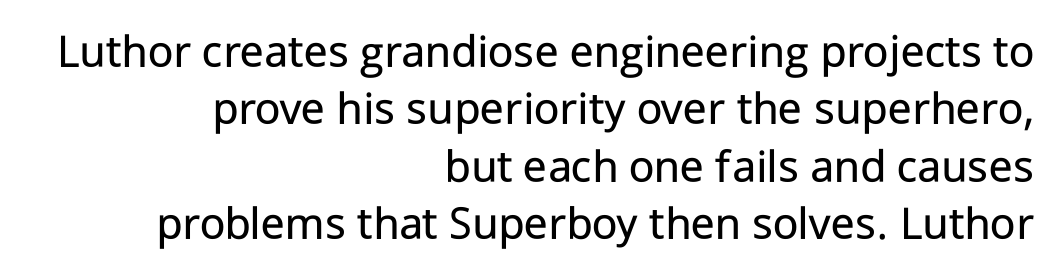
Q: Is the text bold? A: No.
Q: Is the text italic (slanted)? A: No, it is upright.
Q: Is the typeface a serif or a sans-serif typeface? A: Sans-serif.
Q: Is the text underlined? A: No.
Q: How is the paragraph aligned? A: Right-aligned.
Q: Is the spacing between letters normal or unusually wide? A: Normal.
Q: Width (condensed, normal, or wide)? A: Normal.
Q: Stroke contrast? A: Low.
Q: x-height? A: Medium.
Q: Monospaced? A: No.
